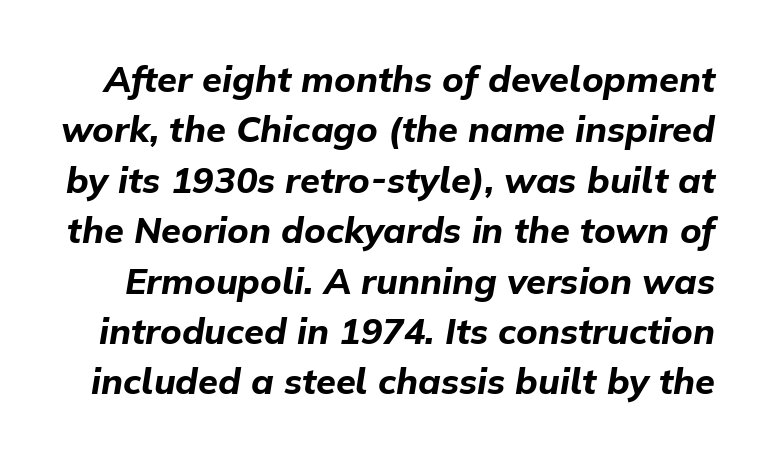
{"italic": "yes", "lean": "right", "slant_degrees": 9, "bold": "yes", "weight": "bold", "width": "normal", "stroke_contrast": "low", "x_height": "medium", "monospaced": "no", "underline": "no", "line_spacing": "normal", "line_spacing_ratio": 1.4, "letter_spacing": "normal", "letter_spacing_em": 0.0, "glyph_px": 36}
